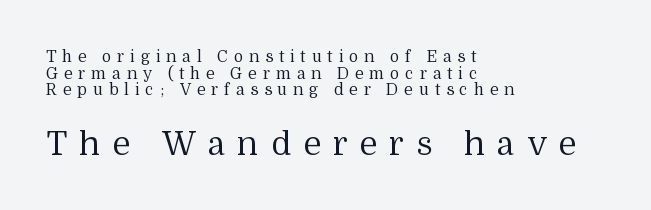
{"serif": "yes", "italic": "no", "bold": "no", "weight": "regular", "width": "normal", "stroke_contrast": "medium", "x_height": "medium", "monospaced": "no", "underline": "no", "align": "left", "line_spacing": "tight", "line_spacing_ratio": 1.04, "letter_spacing": "wide", "letter_spacing_em": 0.36, "larger_block": "second", "size_ratio": 2.06, "glyph_px": 33}
